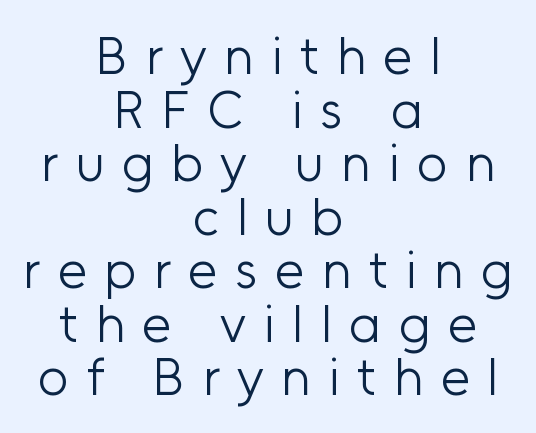
Stroke thickness stays within the range of a standard reading face or lighter. Glyph-to-glyph distance is far greater than everyday printed text. This rendering features lettering with no underline. It's the straight-up-and-down kind of type.
